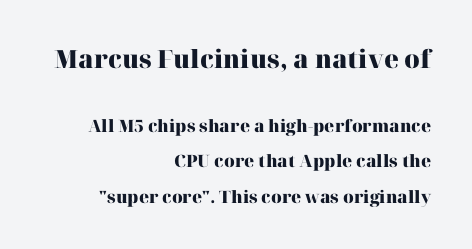
The image shows 25 px bold type, upright; set right-aligned, loose line spacing (2.08x), normal letter spacing, not underlined; the first (top) block is 1.47x larger.
